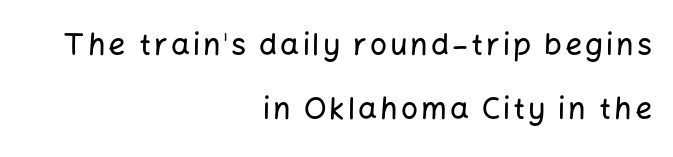
{"serif": "no", "italic": "no", "width": "normal", "stroke_contrast": "low", "x_height": "medium", "monospaced": "no", "underline": "no", "align": "right", "line_spacing": "loose", "line_spacing_ratio": 2.13, "glyph_px": 30}
